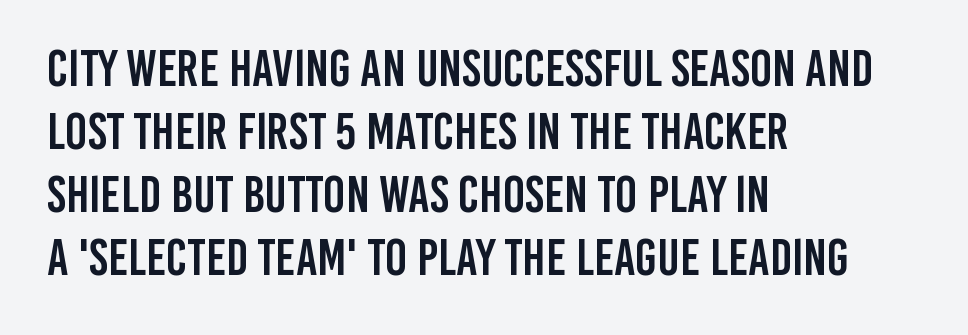
This rendering leaves character spacing at its baseline value. Glance below the letters and you will spot only blank space. Nope, no serifs anywhere on these letters. If you drew a line through each stem, it would be perfectly vertical.
